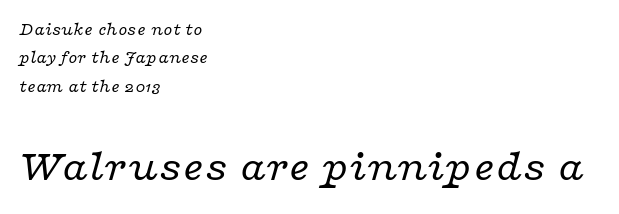
{"serif": "yes", "italic": "yes", "lean": "right", "slant_degrees": 16, "bold": "no", "weight": "regular", "width": "wide", "stroke_contrast": "low", "x_height": "medium", "monospaced": "no", "underline": "no", "align": "left", "line_spacing": "normal", "line_spacing_ratio": 1.57, "letter_spacing": "normal", "letter_spacing_em": 0.0, "larger_block": "second", "size_ratio": 2.5, "glyph_px": 45}
